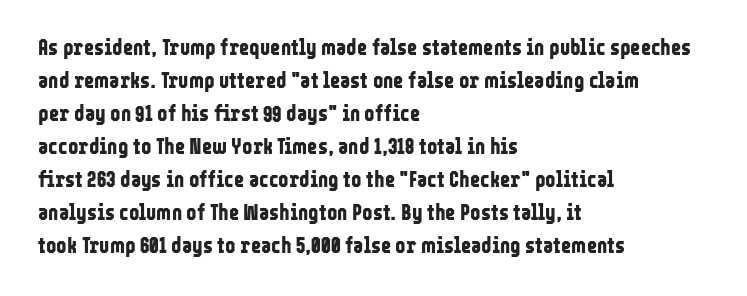
The image shows 22 px bold type, upright; set left-aligned, normal line spacing (1.5x), normal letter spacing, not underlined.
